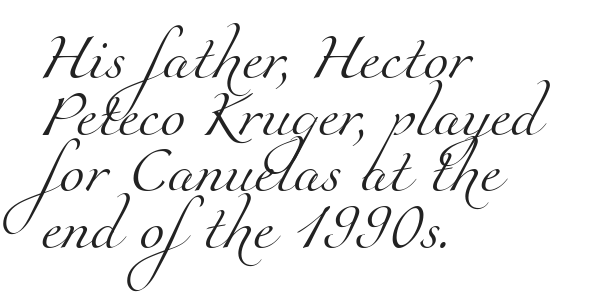
The image shows 46 px light serif type; set left-aligned, line spacing 1.23x, normal letter spacing, not underlined; medium stroke contrast and a small x-height.
